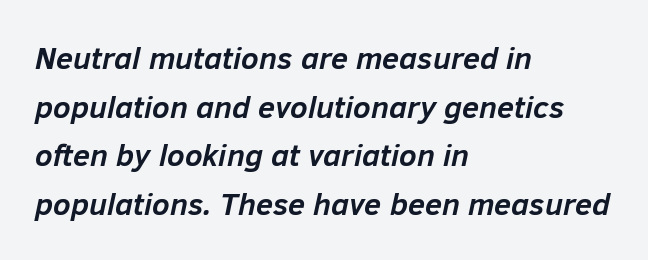
The letters advance in unequal steps, a hallmark of proportional type. Caption: bold face, heavy strokes. The foot of each line stays bare and open. Tracking here is standard; glyphs follow each other at the usual distance.
